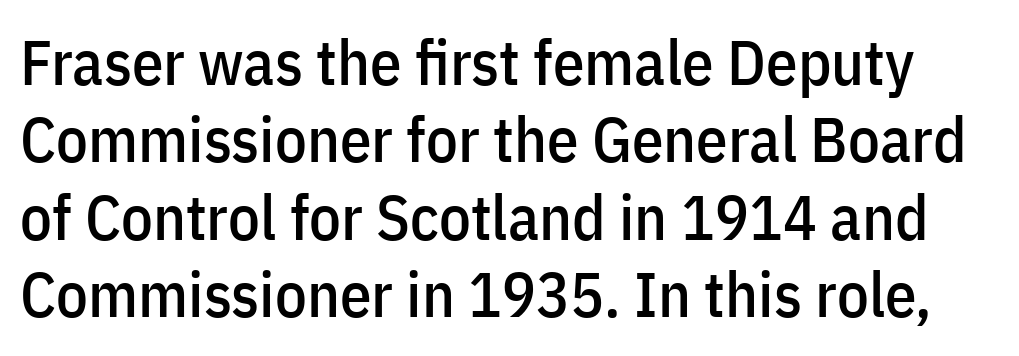
Check the space under the baseline: it is left empty. Here the glyphs are tracked normally, forming tight word shapes. Examine the stroke ends and you'll find no serifs. Proportional: the letters do not fall into vertical columns. A roman cut, with each character standing at attention.
